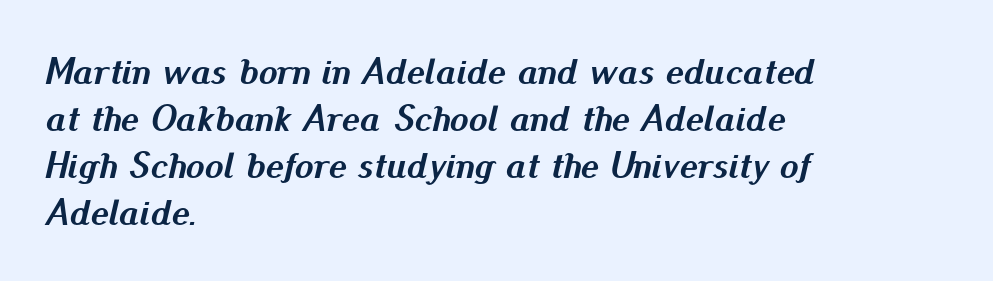
{"italic": "yes", "lean": "right", "slant_degrees": 13, "bold": "yes", "weight": "semibold", "width": "normal", "stroke_contrast": "medium", "x_height": "small", "monospaced": "no", "underline": "no", "align": "left", "line_spacing_ratio": 1.24, "letter_spacing": "normal", "letter_spacing_em": 0.0, "glyph_px": 38}
